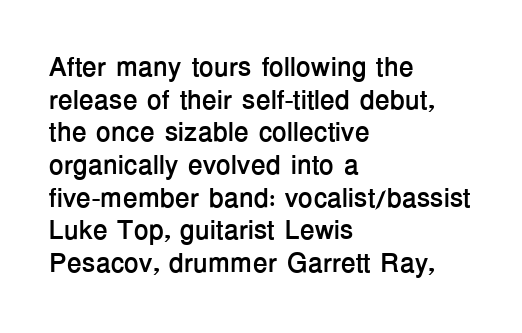
{"italic": "no", "bold": "yes", "underline": "no", "align": "left", "line_spacing_ratio": 1.21, "letter_spacing": "normal", "letter_spacing_em": 0.0, "glyph_px": 27}
